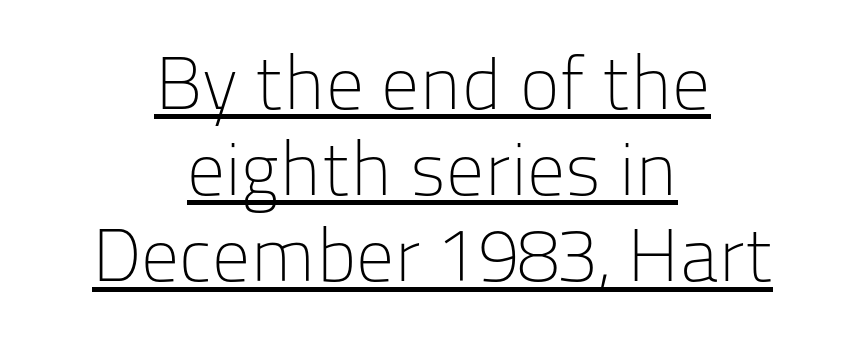
Think of a printed novel: that variable character pitch is what you see here. The weight tops out at a normal text grade. This sample is center-justified, so both line endings float freely. Rendered with straight, roman letterforms.
